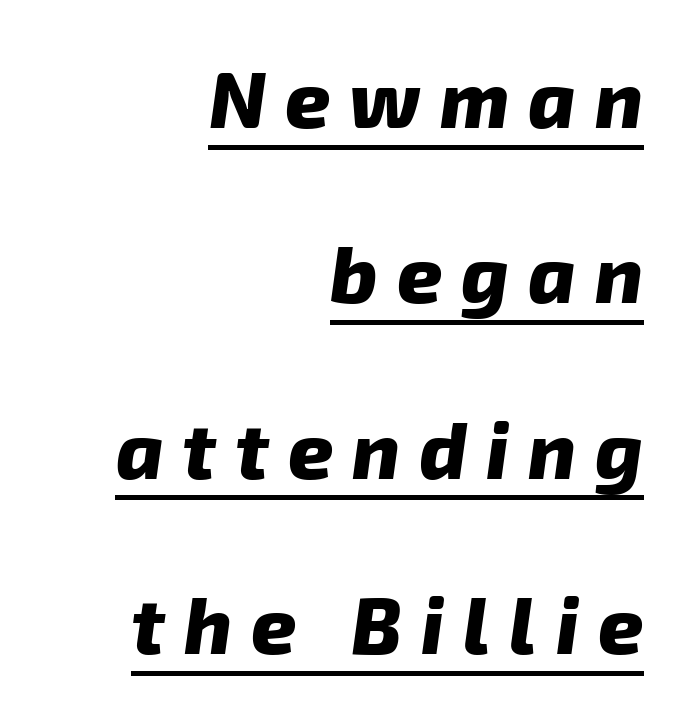
{"serif": "no", "bold": "yes", "weight": "heavy", "width": "normal", "stroke_contrast": "low", "x_height": "medium", "monospaced": "no", "underline": "yes", "align": "right", "line_spacing": "loose", "line_spacing_ratio": 2.22, "letter_spacing": "wide", "letter_spacing_em": 0.24, "glyph_px": 79}
